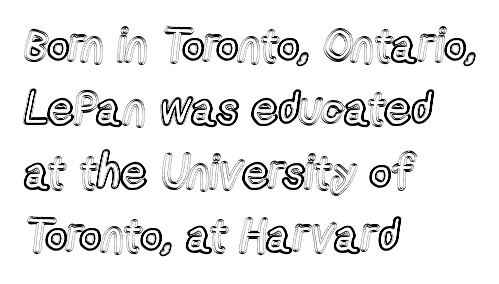
{"width": "condensed", "x_height": "medium", "monospaced": "no", "underline": "no", "align": "left", "line_spacing": "normal", "line_spacing_ratio": 1.38, "letter_spacing": "normal", "letter_spacing_em": 0.0, "glyph_px": 46}
